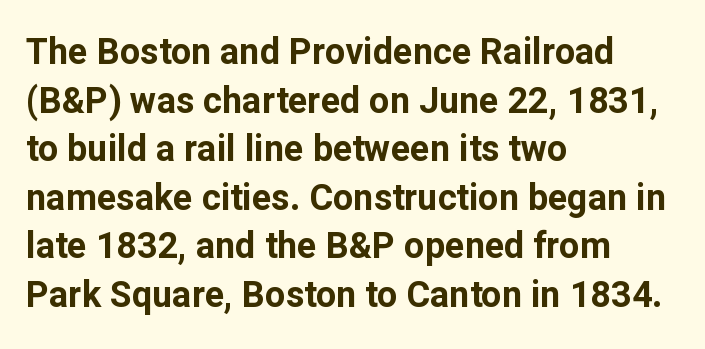
The rendering uses a bold face; every stroke is thick and dark. The passage shown is typed in a proportional face where columns would drift. The axis of the letterforms is exactly vertical. If you measured baseline to baseline, you'd find a middling distance. Reading down the block, your eye returns to a fixed left position each line.
